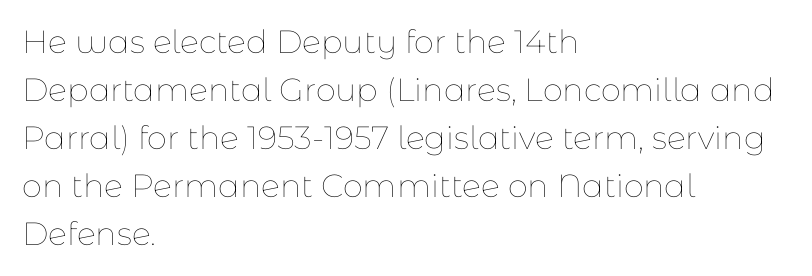
{"italic": "no", "bold": "no", "weight": "thin", "width": "normal", "stroke_contrast": "low", "x_height": "medium", "monospaced": "no", "underline": "no", "align": "left", "line_spacing": "normal", "line_spacing_ratio": 1.5, "letter_spacing": "normal", "letter_spacing_em": 0.0, "glyph_px": 32}
